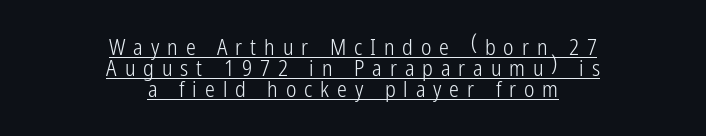
The line-height multiplier appears low, near solid setting. A rule runs beneath these lines of type. This rendering uses center alignment, leaving both contours irregular but symmetric. The font's upright variant was chosen for this text. Tracking value appears strongly positive — letters spread wide. Heaviness? Minimal to ordinary, like unemphasized prose.
